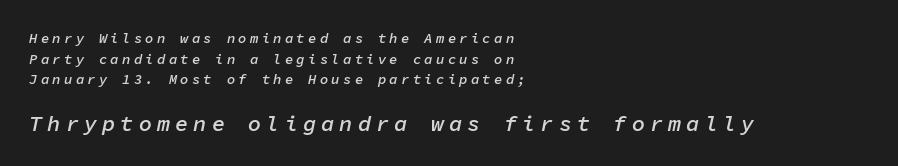
{"italic": "yes", "lean": "right", "slant_degrees": 11, "bold": "semi", "underline": "no", "align": "left", "line_spacing": "normal", "line_spacing_ratio": 1.48, "letter_spacing": "wide", "letter_spacing_em": 0.23, "larger_block": "second", "size_ratio": 1.57, "glyph_px": 22}
